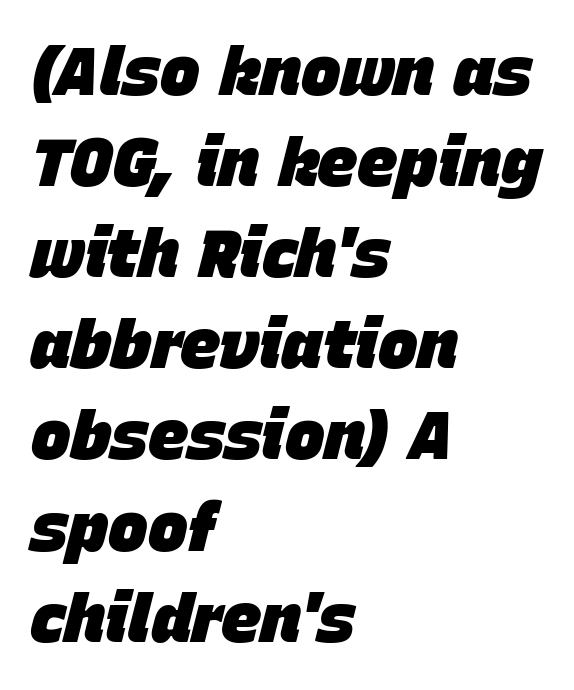
Q: Is the text bold? A: Yes.
Q: Is the text italic (slanted)? A: Yes, it leans right by about 15 degrees.
Q: Is the text underlined? A: No.
Q: How is the paragraph aligned? A: Left-aligned.
Q: Is the spacing between letters normal or unusually wide? A: Normal.
Q: Is the spacing between lines tight, normal or loose? A: Normal.
Q: Width (condensed, normal, or wide)? A: Normal.
Q: Stroke contrast? A: Low.
Q: x-height? A: Large.
Q: Monospaced? A: No.
